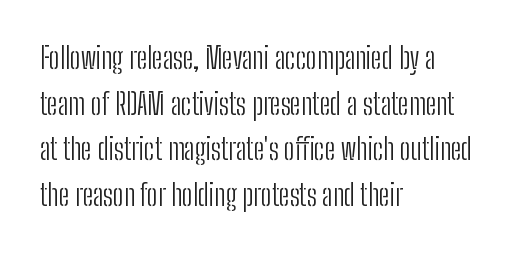
Leading: standard. This sample has the flowing, uneven cadence of proportional lettering. No chunkiness to these letters — they're not bold. Underlining? Definitely not there. Inter-character spacing is left at the font's built-in metrics.
